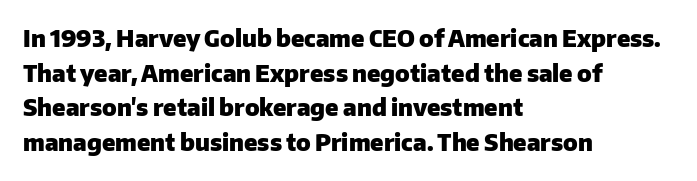
The image shows 23 px bold type, upright; set left-aligned, normal line spacing (1.51x), normal letter spacing, not underlined.
